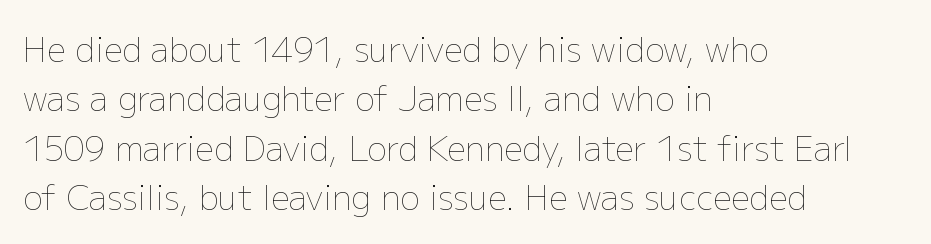
Q: Is the text bold? A: No.
Q: Is the text italic (slanted)? A: No, it is upright.
Q: Is the text underlined? A: No.
Q: How is the paragraph aligned? A: Left-aligned.
Q: Is the spacing between letters normal or unusually wide? A: Normal.
Q: Is the spacing between lines tight, normal or loose? A: Normal.
Q: Width (condensed, normal, or wide)? A: Normal.
Q: Stroke contrast? A: Low.
Q: x-height? A: Medium.
Q: Monospaced? A: No.
